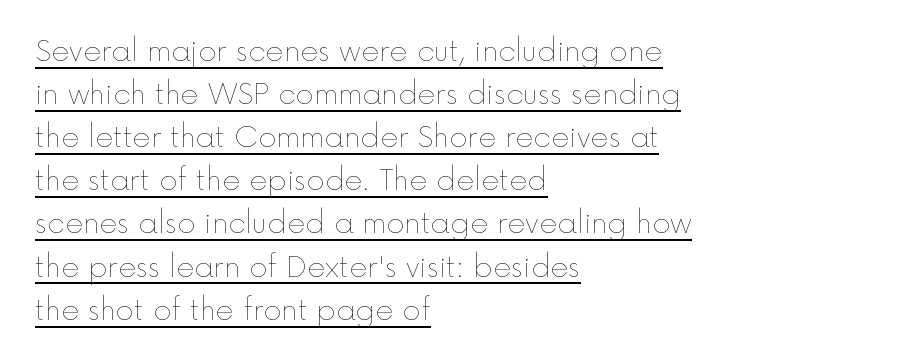
The image shows 28 px thin type, upright; set left-aligned, normal line spacing (1.54x), normal letter spacing, underlined; a medium x-height.
